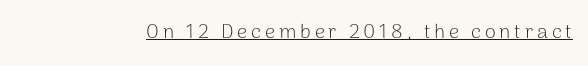
The image shows 20 px text type, upright; set underlined.
